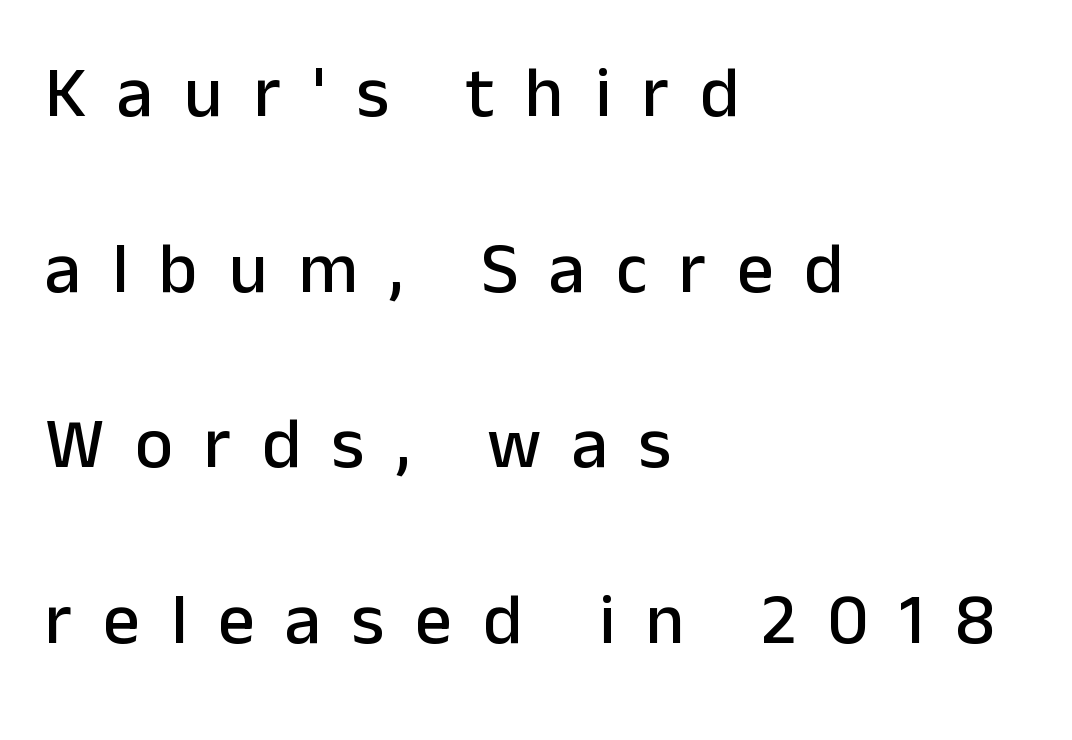
{"serif": "no", "italic": "no", "width": "normal", "stroke_contrast": "low", "x_height": "medium", "monospaced": "no", "underline": "no", "align": "left", "line_spacing": "loose", "line_spacing_ratio": 2.44, "letter_spacing": "wide", "letter_spacing_em": 0.43, "glyph_px": 72}
